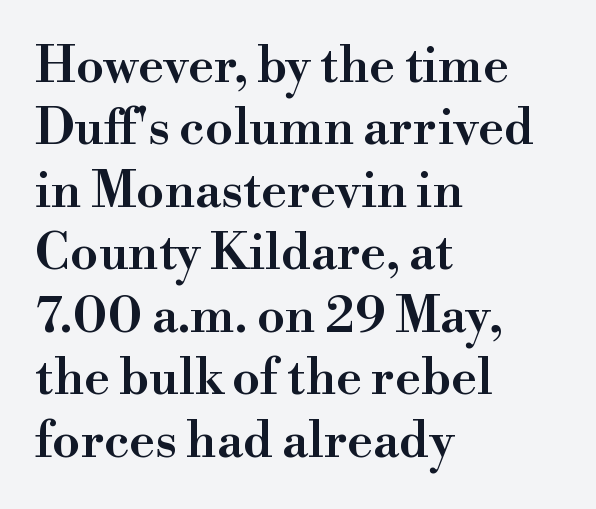
The image shows 50 px semibold serif type, upright; set left-aligned, normal line spacing (1.25x), normal letter spacing, not underlined; high stroke contrast and a small x-height.
